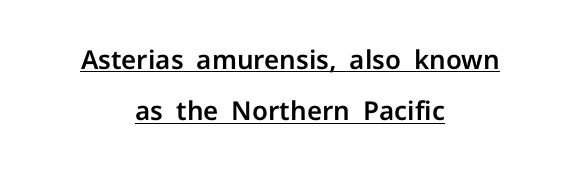
The image shows 26 px text type, upright; set centered, loose line spacing (1.97x), normal letter spacing, underlined.
